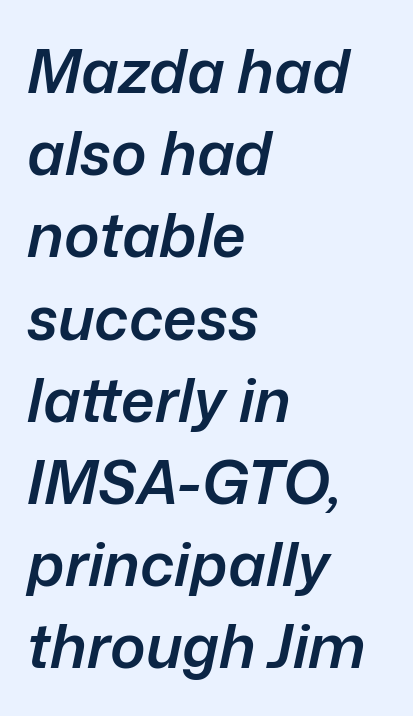
The image shows 60 px semibold type, italic (leaning right); set left-aligned, normal line spacing (1.37x), normal letter spacing, not underlined; low stroke contrast and a medium x-height.
